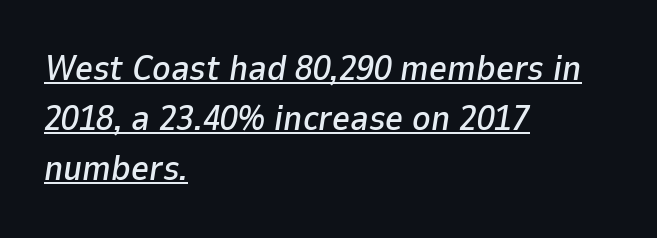
The face used here is proportionally spaced, like ordinary book or web type. These lines are set flush left with a ragged right edge. Glance below the letters and you will spot a drawn line. A typesetter would call this leading conventional body-copy spacing. Emphasis-style slanted type is in use. The letterforms sit shoulder to shoulder at normal distance.
